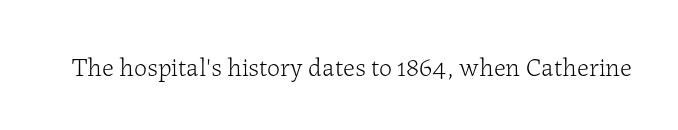
The image shows 26 px text type, upright; set normal letter spacing, not underlined.
